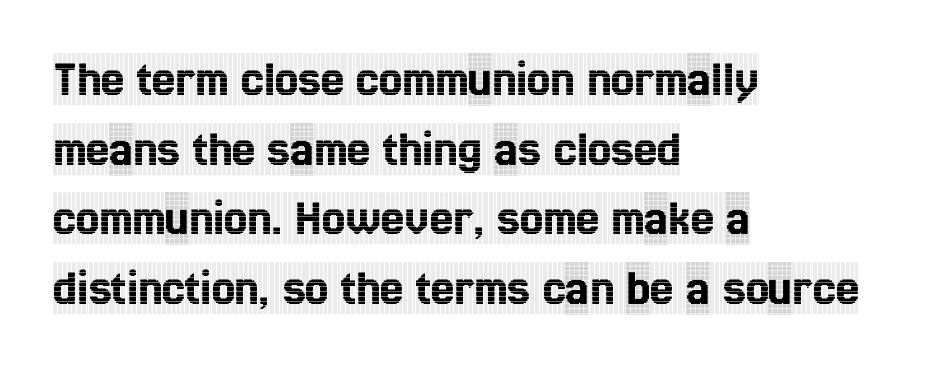
These lines are set flush left with a ragged right edge. Words appear dense and cohesive because spacing is normal. Descenders hang freely into open space. You could not count columns in this text — the font is proportionally spaced.
